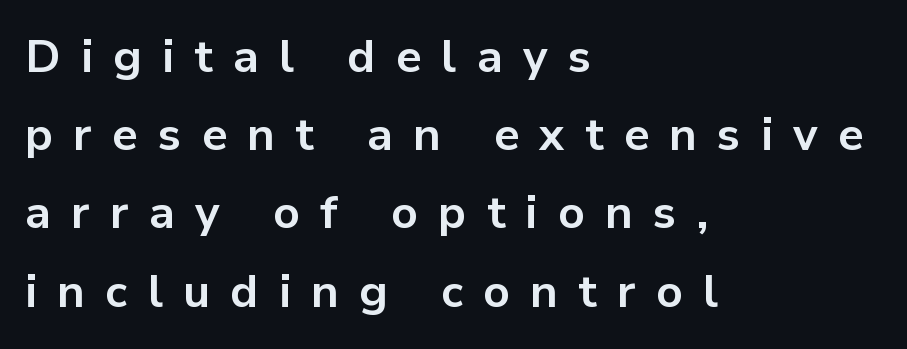
Q: Is the text bold? A: Yes.
Q: Is the text italic (slanted)? A: No, it is upright.
Q: Is the typeface a serif or a sans-serif typeface? A: Sans-serif.
Q: Is the text underlined? A: No.
Q: How is the paragraph aligned? A: Left-aligned.
Q: Is the spacing between letters normal or unusually wide? A: Unusually wide.
Q: Is the spacing between lines tight, normal or loose? A: Normal.
Q: Width (condensed, normal, or wide)? A: Normal.
Q: Stroke contrast? A: Low.
Q: x-height? A: Medium.
Q: Monospaced? A: No.
